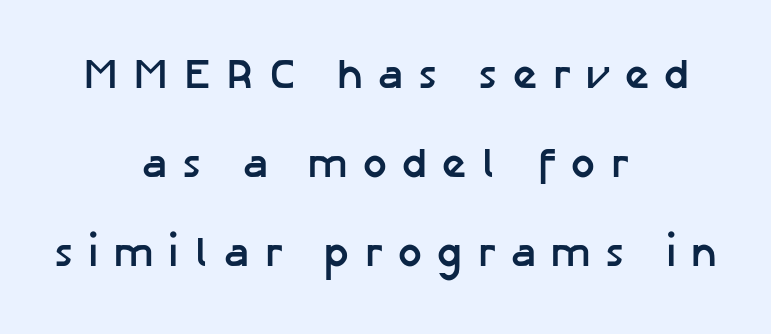
{"serif": "no", "italic": "no", "bold": "yes", "weight": "semibold", "width": "normal", "stroke_contrast": "low", "x_height": "medium", "monospaced": "no", "underline": "no", "align": "center", "line_spacing": "loose", "line_spacing_ratio": 2.12, "letter_spacing": "wide", "letter_spacing_em": 0.36, "glyph_px": 42}
